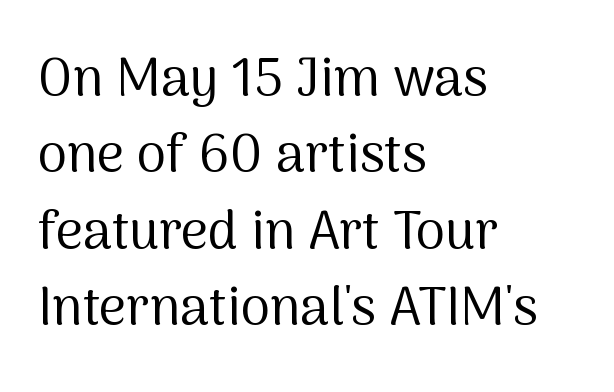
The rendering shows plain stroke endings on the letterforms — a sans-serif design. The passage shown is typed in a proportional face where columns would drift. Visually the block forms a straight wall on the left and a jagged coastline on the right. A normal amount of white space separates one row of letters from the next. Weight: not bold — regular or lighter. Spacing between characters is what you'd get straight out of the box.
